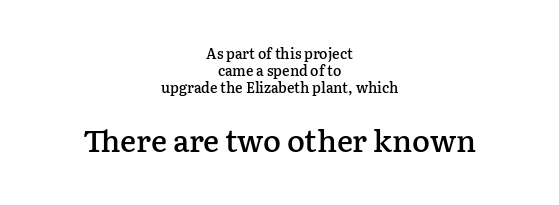
Q: Is the text bold? A: Semi-bold.
Q: Is the text italic (slanted)? A: No, it is upright.
Q: Is the typeface a serif or a sans-serif typeface? A: Serif.
Q: Is the text underlined? A: No.
Q: How is the paragraph aligned? A: Centered.
Q: Is the spacing between letters normal or unusually wide? A: Normal.
Q: Which block of text is set in a larger size, the first (top) or the second (bottom)? A: The second (bottom) one.
Q: Width (condensed, normal, or wide)? A: Normal.
Q: Stroke contrast? A: Low.
Q: x-height? A: Medium.
Q: Monospaced? A: No.
